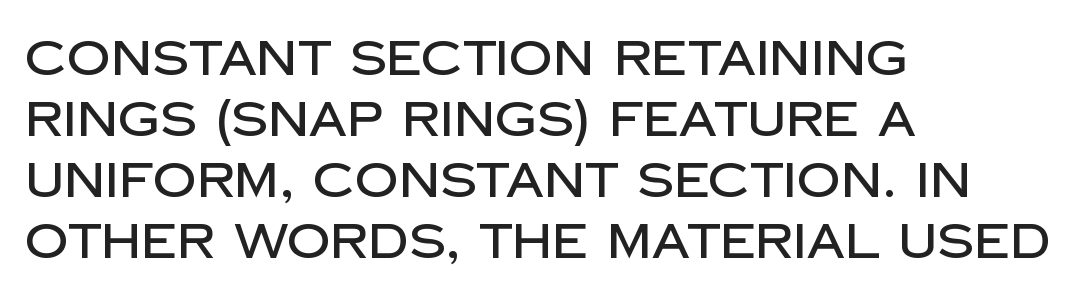
The image shows 48 px sans-serif type, upright; set left-aligned, normal line spacing (1.27x), normal letter spacing, not underlined; low stroke contrast and a large x-height.
